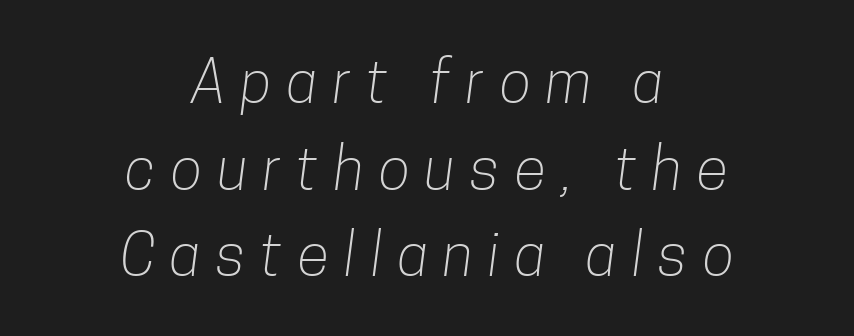
{"serif": "no", "bold": "no", "weight": "light", "width": "condensed", "stroke_contrast": "low", "x_height": "medium", "monospaced": "no", "underline": "no", "align": "center", "line_spacing": "normal", "line_spacing_ratio": 1.47, "letter_spacing": "wide", "letter_spacing_em": 0.26, "glyph_px": 59}
